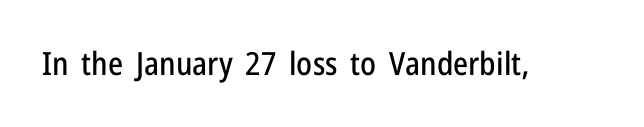
{"serif": "no", "italic": "no", "width": "condensed", "stroke_contrast": "low", "x_height": "medium", "monospaced": "no", "underline": "no", "letter_spacing": "normal", "letter_spacing_em": 0.0, "glyph_px": 32}
